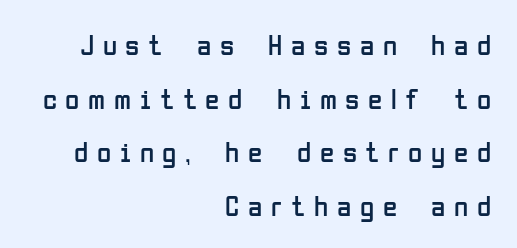
Summary of weight: not heavy and not bold. The type family on display is of the sans-serif kind. Reading down the block, your eye finds every line finishing at a fixed right position. Substantial extra tracking has been applied to these lines.
